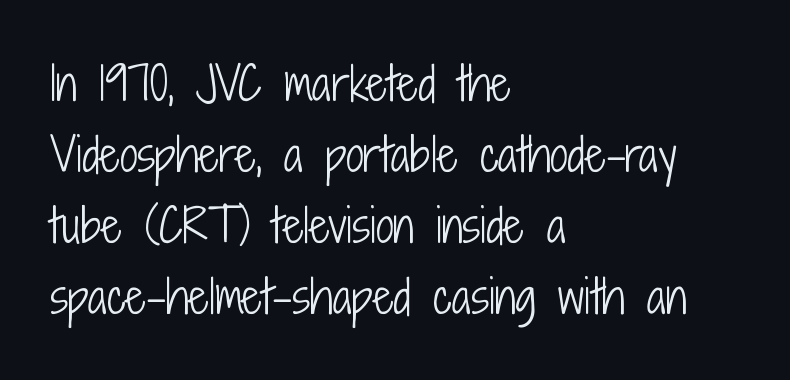
Q: Is the text bold? A: No.
Q: Is the text italic (slanted)? A: No, it is upright.
Q: Is the typeface a serif or a sans-serif typeface? A: Sans-serif.
Q: Is the text underlined? A: No.
Q: How is the paragraph aligned? A: Left-aligned.
Q: Is the spacing between letters normal or unusually wide? A: Normal.
Q: Is the spacing between lines tight, normal or loose? A: Normal.
Q: Width (condensed, normal, or wide)? A: Condensed.
Q: Stroke contrast? A: Low.
Q: x-height? A: Medium.
Q: Monospaced? A: No.
